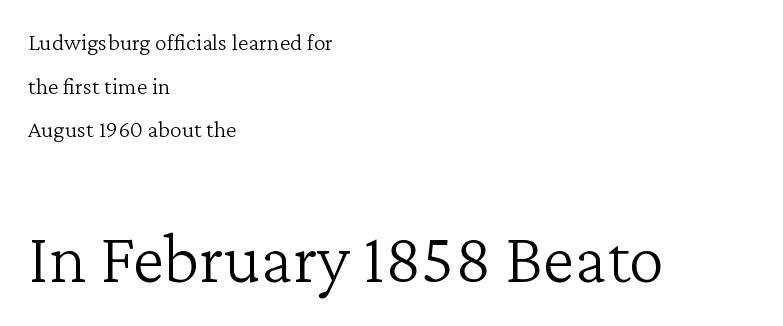
Q: Is the text bold? A: No.
Q: Is the text italic (slanted)? A: No, it is upright.
Q: Is the typeface a serif or a sans-serif typeface? A: Serif.
Q: Is the text underlined? A: No.
Q: How is the paragraph aligned? A: Left-aligned.
Q: Is the spacing between letters normal or unusually wide? A: Normal.
Q: Which block of text is set in a larger size, the first (top) or the second (bottom)? A: The second (bottom) one.
Q: Width (condensed, normal, or wide)? A: Normal.
Q: Stroke contrast? A: Low.
Q: x-height? A: Medium.
Q: Monospaced? A: No.
